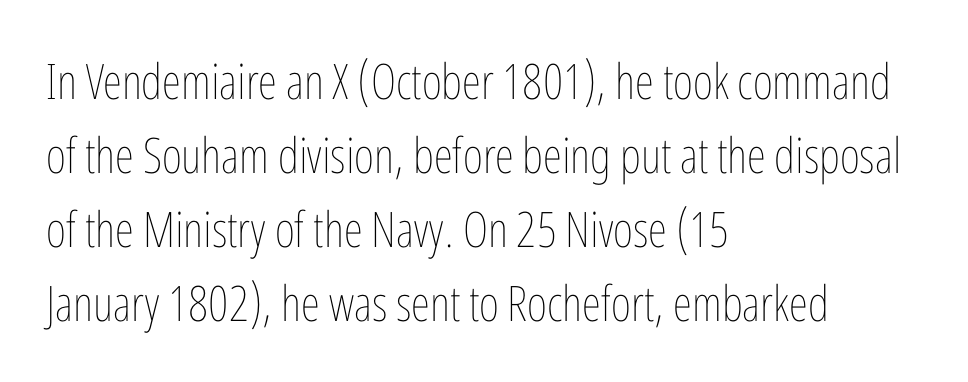
Heaviness? Minimal to ordinary, like unemphasized prose. Proportional: the letters do not fall into vertical columns. Vertical spacing — default. Here the glyphs are tracked normally, forming tight word shapes.
